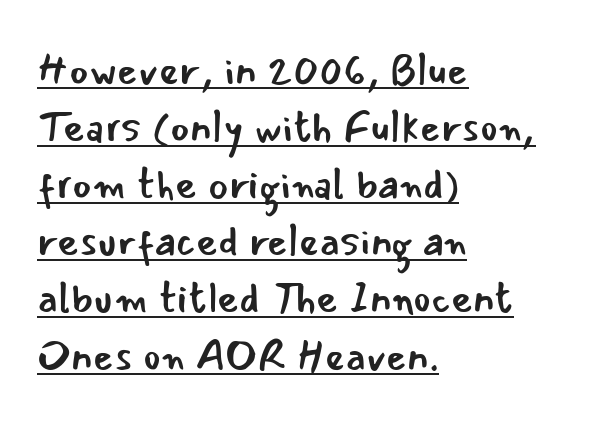
The image shows 42 px regular-weight sans-serif type, upright; set left-aligned, normal line spacing (1.36x), normal letter spacing, underlined; low stroke contrast and a small x-height.
